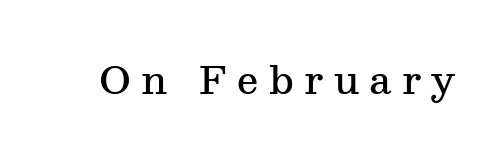
{"serif": "yes", "italic": "no", "bold": "semi", "weight": "semibold", "width": "normal", "stroke_contrast": "medium", "x_height": "medium", "monospaced": "no", "underline": "no", "letter_spacing": "wide", "letter_spacing_em": 0.27, "glyph_px": 38}
